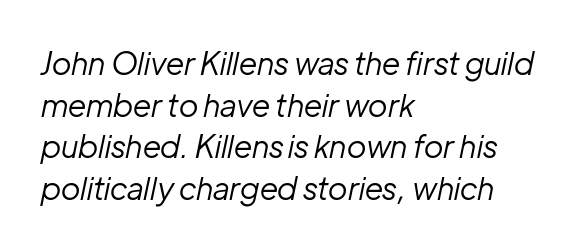
Q: Is the text bold? A: No.
Q: Is the text italic (slanted)? A: Yes, it leans right by about 12 degrees.
Q: Is the text underlined? A: No.
Q: How is the paragraph aligned? A: Left-aligned.
Q: Is the spacing between letters normal or unusually wide? A: Normal.
Q: Is the spacing between lines tight, normal or loose? A: Normal.
Q: Width (condensed, normal, or wide)? A: Normal.
Q: Stroke contrast? A: Low.
Q: x-height? A: Medium.
Q: Monospaced? A: No.
